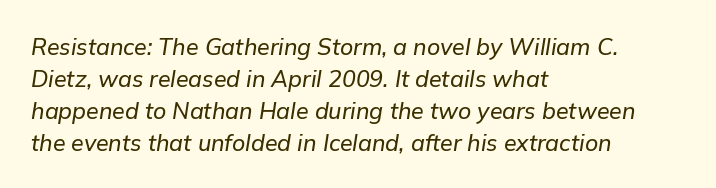
The image shows 23 px text type, italic (leaning right); set left-aligned, normal line spacing (1.39x), normal letter spacing, not underlined.
